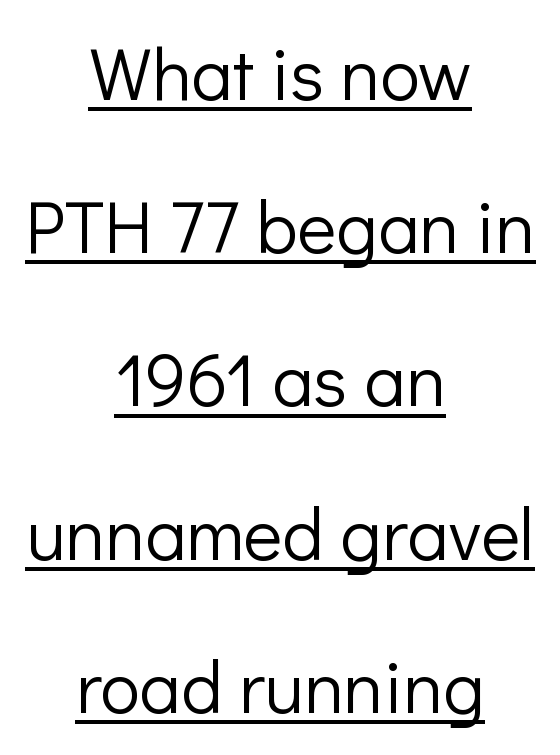
The characters are drawn with everyday or finer stroke widths. The glyphs are accompanied by a horizontal stroke just below them. Successive baselines arrive slowly, with a big drop between each. Looks like regular typesetting: each glyph gets only the width it needs. Characters remain perfectly vertical along every line.
